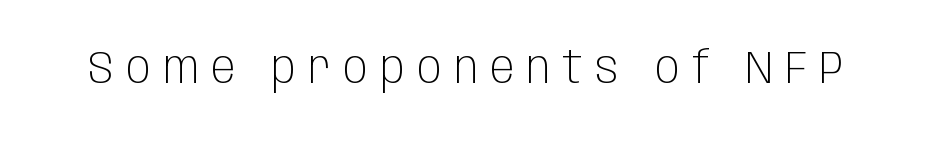
This is roman type, the default non-slanted kind. Classification — sans serif. In terms of letterspacing, this is a distinctly airy, spread setting. Ink coverage per letter is moderate at most. Decoration check: the copy has no underline. Spacing verdict: proportional, widths tailored to each character.
